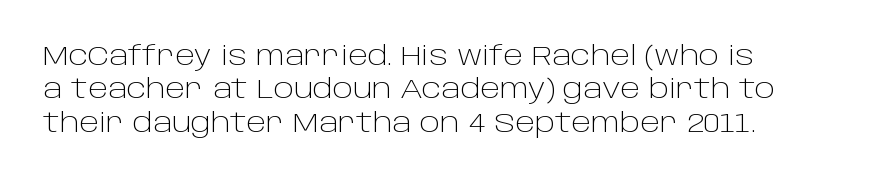
Q: Is the text bold? A: No.
Q: Is the text italic (slanted)? A: No, it is upright.
Q: Is the text underlined? A: No.
Q: Is the spacing between letters normal or unusually wide? A: Normal.
